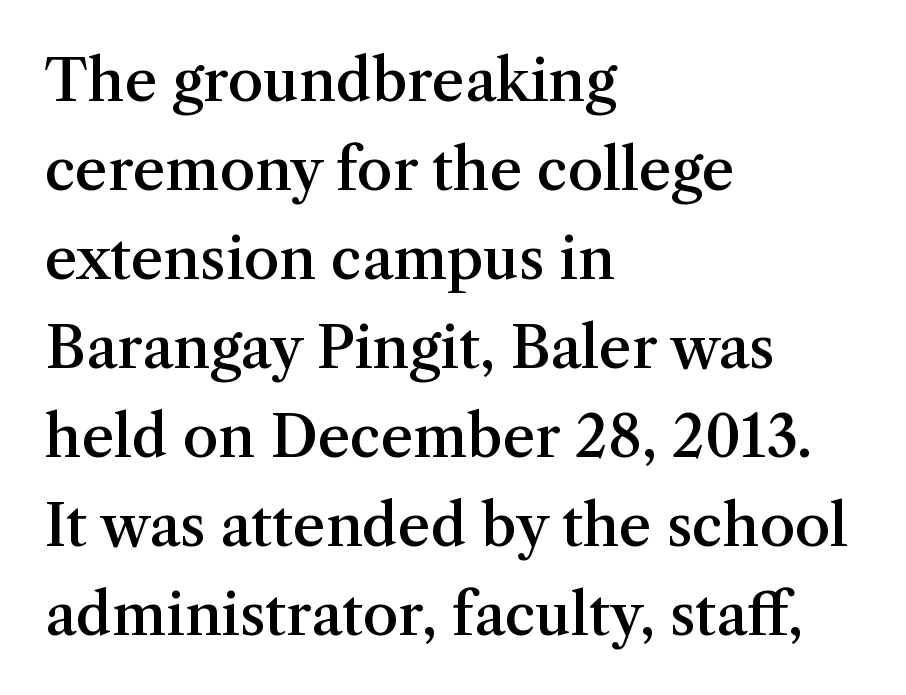
The image shows 57 px semibold serif type, upright; set left-aligned, normal line spacing (1.56x), normal letter spacing, not underlined; medium stroke contrast and a medium x-height.
